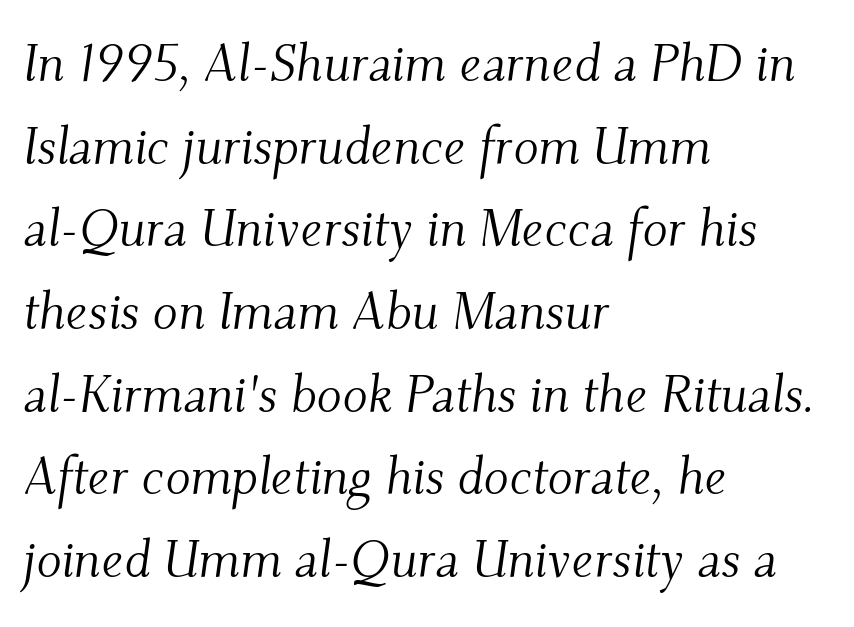
The image shows 52 px light serif type, italic (leaning right); set left-aligned, normal line spacing (1.59x), normal letter spacing, not underlined; medium stroke contrast and a small x-height.
